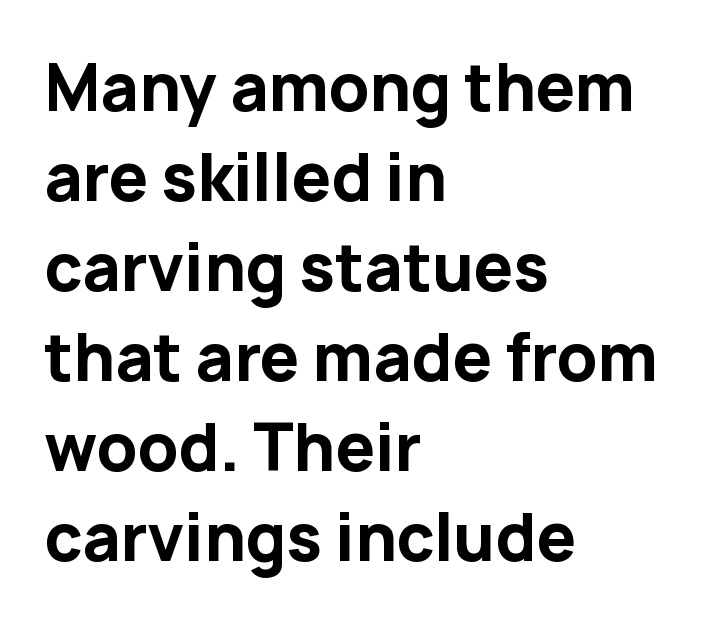
The image shows 63 px bold sans-serif type, upright; set left-aligned, normal line spacing (1.43x), normal letter spacing, not underlined; low stroke contrast and a medium x-height.
